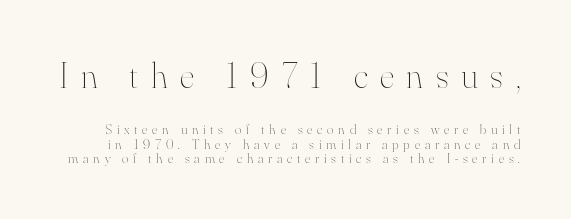
{"italic": "no", "bold": "no", "weight": "thin", "width": "normal", "stroke_contrast": "high", "x_height": "small", "monospaced": "no", "underline": "no", "line_spacing": "tight", "line_spacing_ratio": 1.06, "letter_spacing": "wide", "letter_spacing_em": 0.34, "larger_block": "first", "size_ratio": 2.64, "glyph_px": 37}
